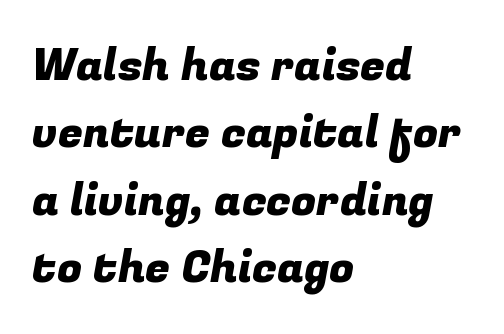
{"serif": "no", "width": "normal", "stroke_contrast": "low", "x_height": "medium", "monospaced": "no", "underline": "no", "align": "left", "line_spacing": "normal", "line_spacing_ratio": 1.5, "letter_spacing": "normal", "letter_spacing_em": 0.0, "glyph_px": 45}
